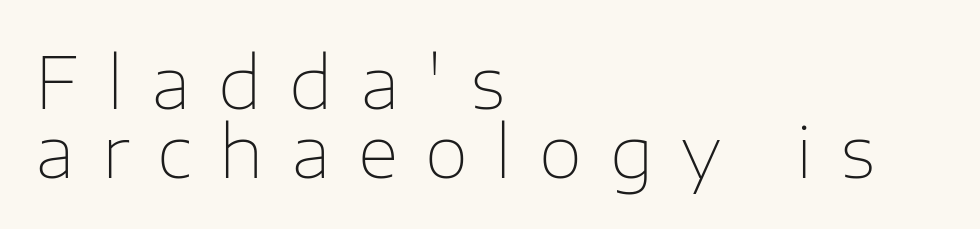
Posture: vertical. Reading down the block, your eye returns to a fixed left position each line. The strokes carry an ordinary text weight at most. The leading is snug, giving the passage a crowded texture.
